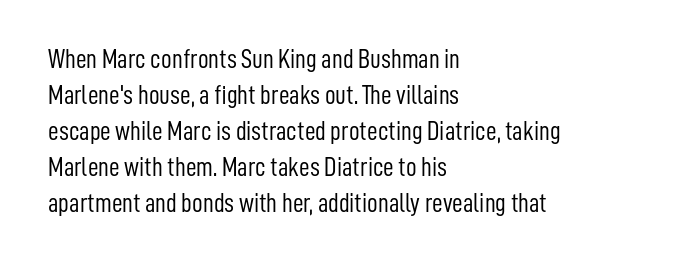
The characters are drawn with everyday or finer stroke widths. Line beginnings align vertically; line endings do not. Rule under the text: the space is simply empty. Words appear dense and cohesive because spacing is normal. Whoever set this chose a conventional vertical rhythm. Rendered with straight, roman letterforms.
